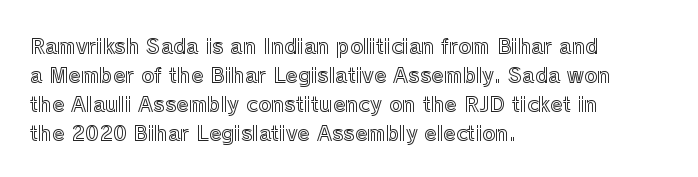
The image shows 20 px text type, upright; set left-aligned, normal line spacing (1.45x), normal letter spacing, not underlined.
